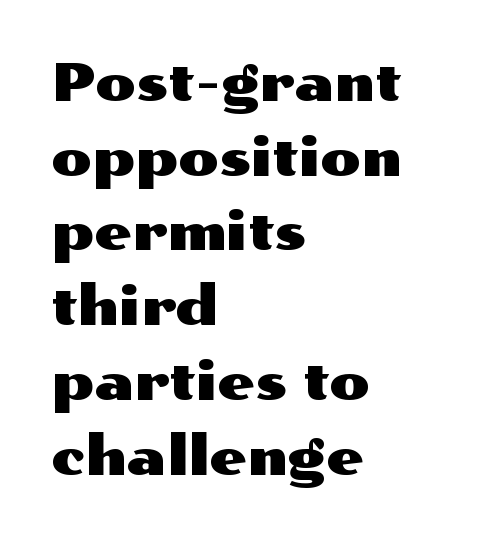
Q: Is the text italic (slanted)? A: No, it is upright.
Q: Is the typeface a serif or a sans-serif typeface? A: Sans-serif.
Q: Is the text underlined? A: No.
Q: How is the paragraph aligned? A: Left-aligned.
Q: Is the spacing between letters normal or unusually wide? A: Normal.
Q: Is the spacing between lines tight, normal or loose? A: Normal.
Q: Width (condensed, normal, or wide)? A: Wide.
Q: Stroke contrast? A: Medium.
Q: x-height? A: Medium.
Q: Monospaced? A: No.
